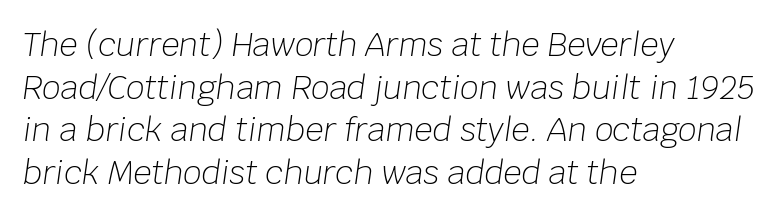
Q: Is the text bold? A: No.
Q: Is the text italic (slanted)? A: Yes, it leans right by about 8 degrees.
Q: Is the text underlined? A: No.
Q: How is the paragraph aligned? A: Left-aligned.
Q: Is the spacing between letters normal or unusually wide? A: Normal.
Q: Is the spacing between lines tight, normal or loose? A: Normal.
Q: Width (condensed, normal, or wide)? A: Normal.
Q: Stroke contrast? A: Low.
Q: x-height? A: Large.
Q: Monospaced? A: No.
